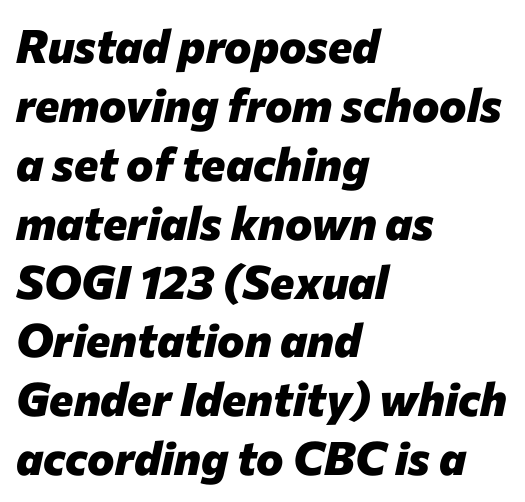
The image shows 46 px heavy type, italic (leaning right); set left-aligned, normal line spacing (1.28x), normal letter spacing, not underlined; low stroke contrast and a medium x-height.
